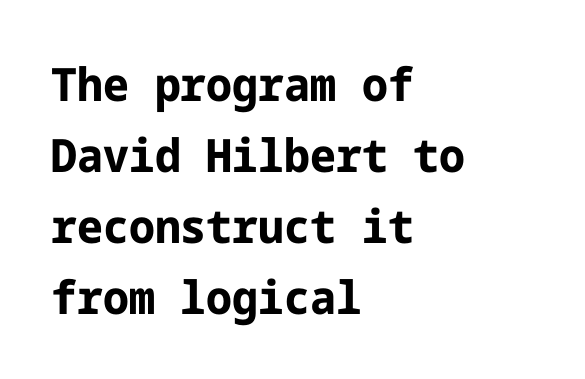
The image shows 46 px bold sans-serif type, upright; set left-aligned, normal line spacing (1.54x), normal letter spacing, not underlined; low stroke contrast and a medium x-height.
